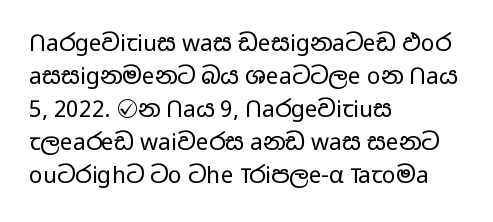
Q: Is the text bold? A: No.
Q: Is the text italic (slanted)? A: No, it is upright.
Q: Is the text underlined? A: No.
Q: How is the paragraph aligned? A: Left-aligned.
Q: Is the spacing between letters normal or unusually wide? A: Normal.
Q: Is the spacing between lines tight, normal or loose? A: Normal.
